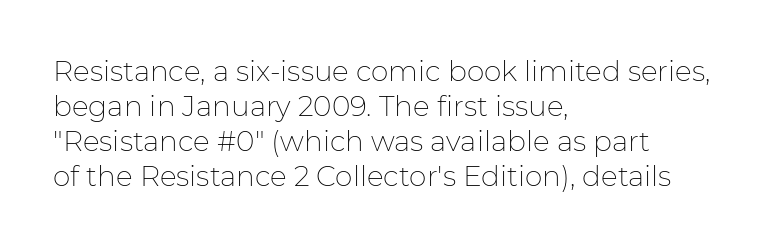
Q: Is the text bold? A: No.
Q: Is the text italic (slanted)? A: No, it is upright.
Q: Is the typeface a serif or a sans-serif typeface? A: Sans-serif.
Q: Is the text underlined? A: No.
Q: How is the paragraph aligned? A: Left-aligned.
Q: Is the spacing between letters normal or unusually wide? A: Normal.
Q: Is the spacing between lines tight, normal or loose? A: Normal.
Q: Width (condensed, normal, or wide)? A: Normal.
Q: Stroke contrast? A: Low.
Q: x-height? A: Medium.
Q: Monospaced? A: No.
